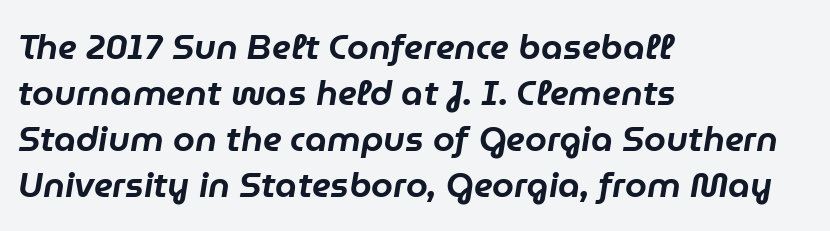
The image shows 35 px text type, italic (leaning right); set left-aligned, normal line spacing (1.31x), normal letter spacing, not underlined; low stroke contrast and a medium x-height.
